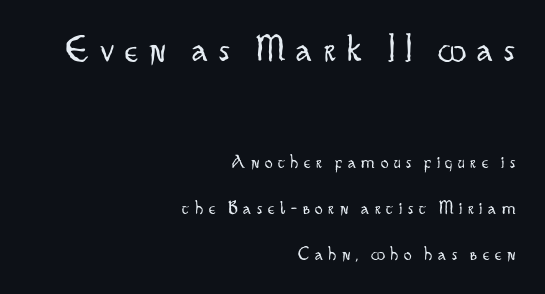
{"serif": "no", "italic": "no", "bold": "no", "weight": "light", "width": "condensed", "stroke_contrast": "low", "x_height": "small", "monospaced": "no", "underline": "no", "align": "right", "line_spacing": "loose", "line_spacing_ratio": 2.41, "letter_spacing": "wide", "letter_spacing_em": 0.3, "larger_block": "first", "size_ratio": 2.0, "glyph_px": 38}
